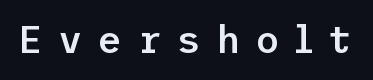
Q: Is the text bold? A: Semi-bold.
Q: Is the text italic (slanted)? A: No, it is upright.
Q: Is the typeface a serif or a sans-serif typeface? A: Sans-serif.
Q: Is the text underlined? A: No.
Q: Is the spacing between letters normal or unusually wide? A: Unusually wide.
Q: Width (condensed, normal, or wide)? A: Normal.
Q: Stroke contrast? A: Low.
Q: x-height? A: Medium.
